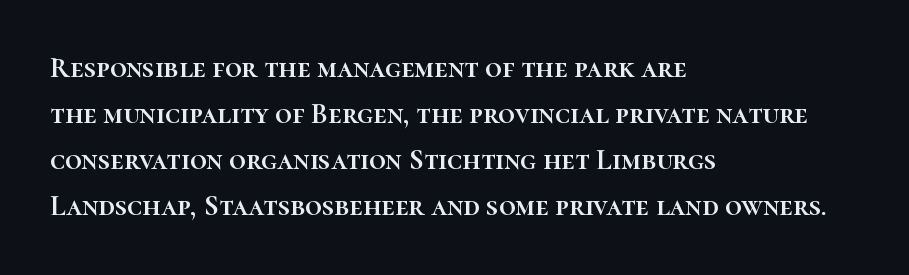
The image shows 29 px text type, upright; set left-aligned, normal line spacing (1.59x), normal letter spacing, not underlined; high stroke contrast and a medium x-height.
